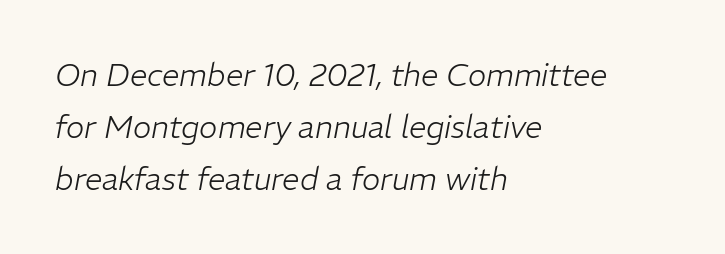
The image shows 31 px light type, italic (leaning right); set left-aligned, normal line spacing (1.67x), normal letter spacing, not underlined; low stroke contrast and a medium x-height.
